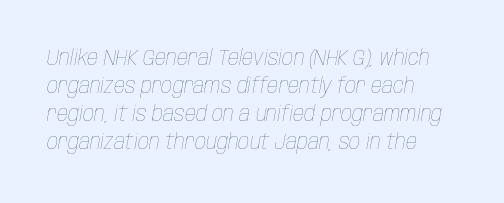
Reading down the column, the eye jumps a familiar distance to each next line. Which margin do the lines hug? The left one — the right edge is uneven. Compared with typical body copy, the letter spacing here is the same. Lines of text with bare space underneath. Vertical stems look standard width or narrower in stroke.
